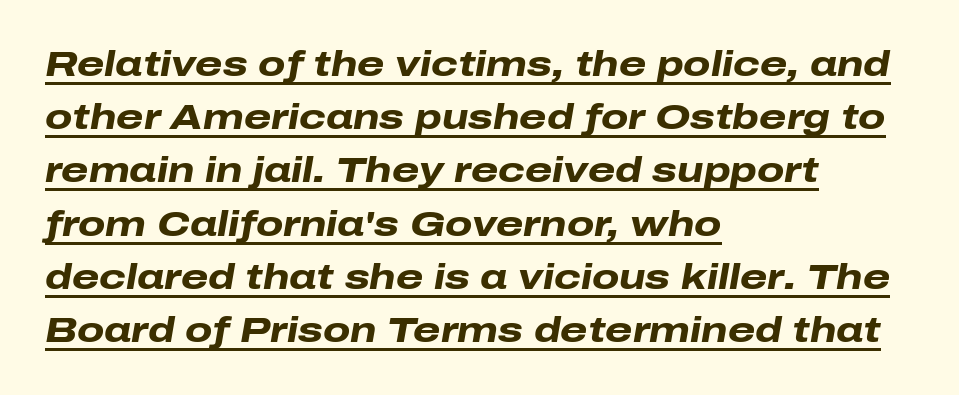
The line texture is even and compact thanks to regular tracking. The rendering uses a bold face; every stroke is thick and dark. Quick note: underline on. The font's italic variant was chosen for this text.
